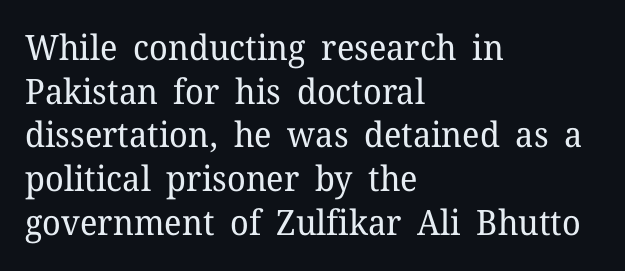
The letters sit at their default tracking, neither squeezed nor spread. Is this a sans? No — the strokes have serifs. The specimen reads as upright at a glance. Quick note: interline space is typical.
